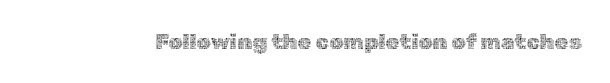
{"italic": "no", "bold": "no", "underline": "no", "letter_spacing": "normal", "letter_spacing_em": 0.0, "glyph_px": 22}
